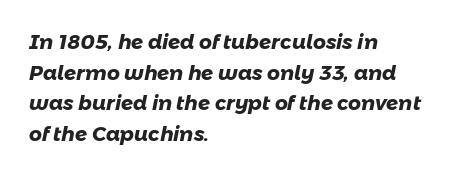
{"bold": "yes", "underline": "no", "align": "left", "line_spacing": "normal", "line_spacing_ratio": 1.53, "letter_spacing": "normal", "letter_spacing_em": 0.0, "glyph_px": 20}
